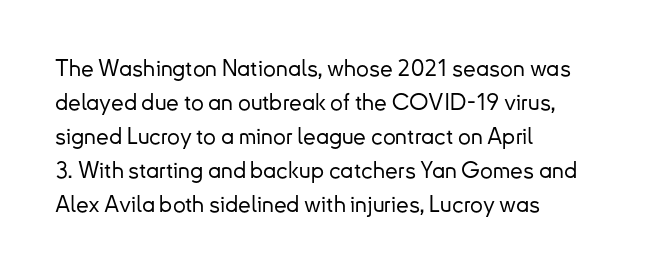
Q: Is the text italic (slanted)? A: No, it is upright.
Q: Is the text underlined? A: No.
Q: How is the paragraph aligned? A: Left-aligned.
Q: Is the spacing between letters normal or unusually wide? A: Normal.
Q: Is the spacing between lines tight, normal or loose? A: Normal.
